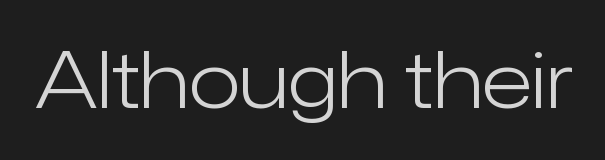
The passage shown has conventional tracking throughout. Each letter keeps its own natural width here, so spacing adapts to shape. Any mark beneath the type? The region is blank. Stroke thickness stays within the range of a standard reading face or lighter. In terms of letterform style, serifs are entirely absent. Nope, not italic — everything's standing straight.
